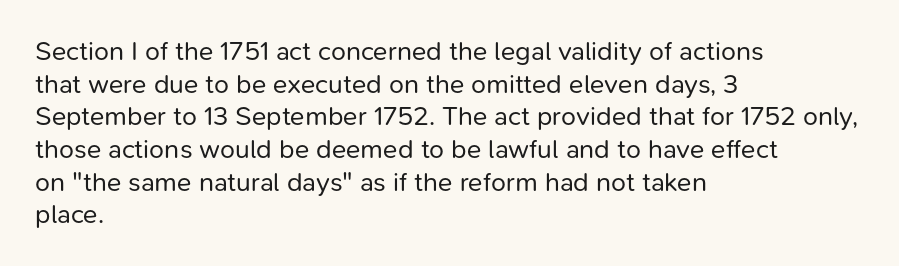
The image shows 27 px text type, upright; set left-aligned, line spacing 1.21x, normal letter spacing, not underlined.
